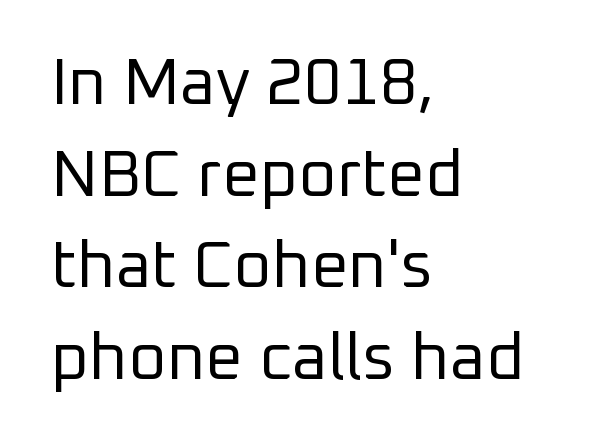
{"serif": "no", "italic": "no", "bold": "no", "weight": "regular", "width": "normal", "stroke_contrast": "low", "x_height": "medium", "monospaced": "no", "underline": "no", "align": "left", "line_spacing": "normal", "line_spacing_ratio": 1.39, "letter_spacing": "normal", "letter_spacing_em": 0.0, "glyph_px": 66}
